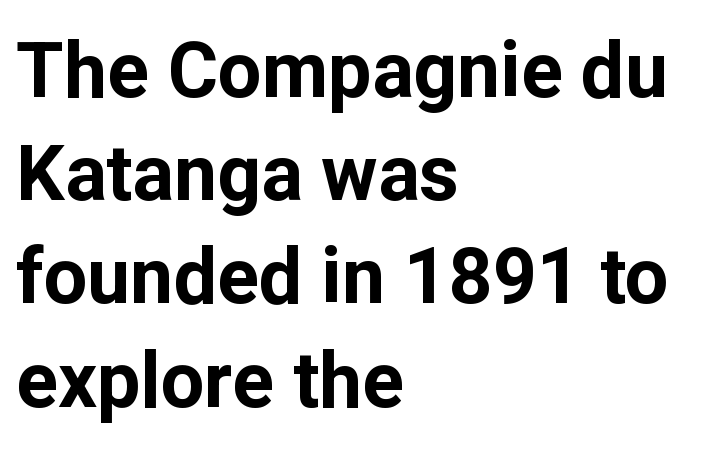
Unlike a traditional serif, this face leaves its strokes unadorned. Each row of text sits above clean, open space. Teacher's note: observe the even left margin — that is flush-left alignment. The axis of the letterforms is exactly vertical.
